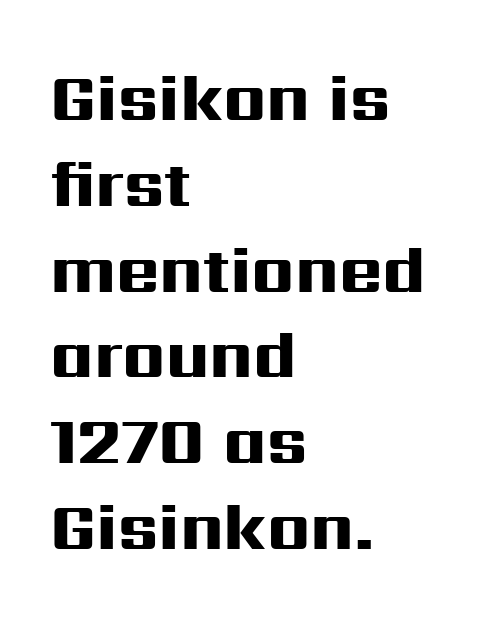
The image shows 66 px heavy, wide sans-serif type, upright; set left-aligned, normal line spacing (1.3x), normal letter spacing, not underlined; high stroke contrast and a medium x-height.
